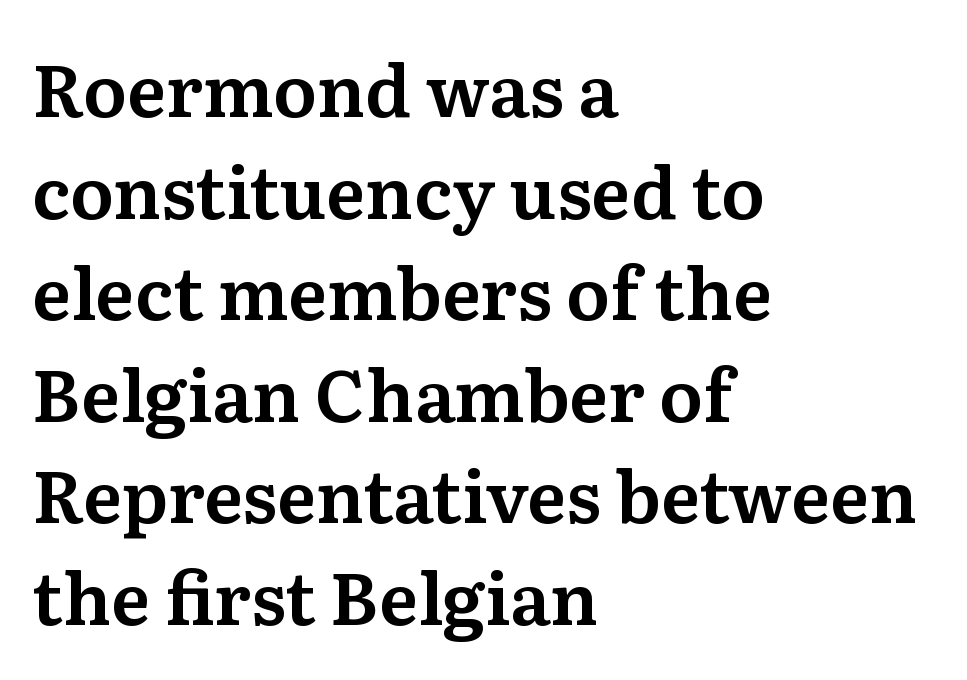
The lines are quadded left. A bare baseline throughout the passage. Honestly, the row spacing looks completely unremarkable. Posture: upright roman.
